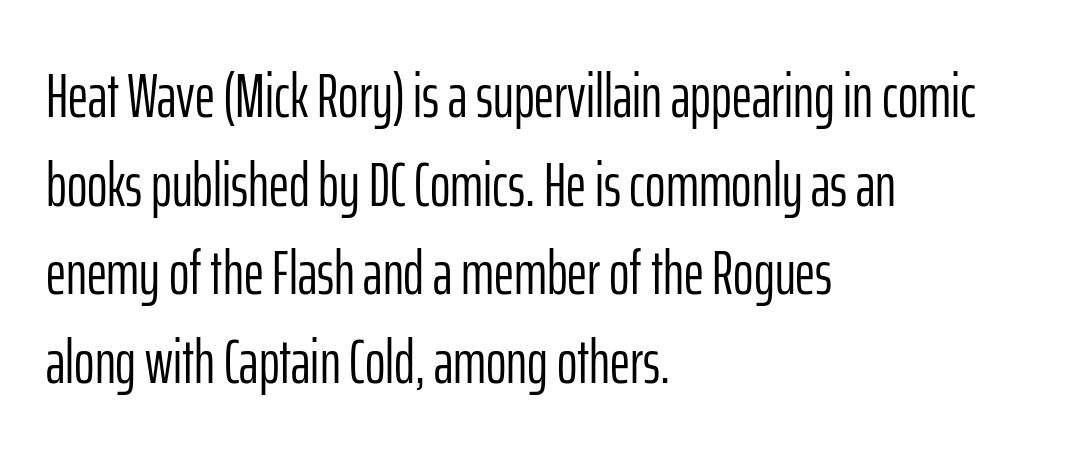
{"serif": "no", "italic": "no", "bold": "no", "weight": "light", "width": "condensed", "stroke_contrast": "low", "x_height": "medium", "monospaced": "no", "underline": "no", "align": "left", "line_spacing": "normal", "line_spacing_ratio": 1.43, "letter_spacing": "normal", "letter_spacing_em": 0.0, "glyph_px": 62}
